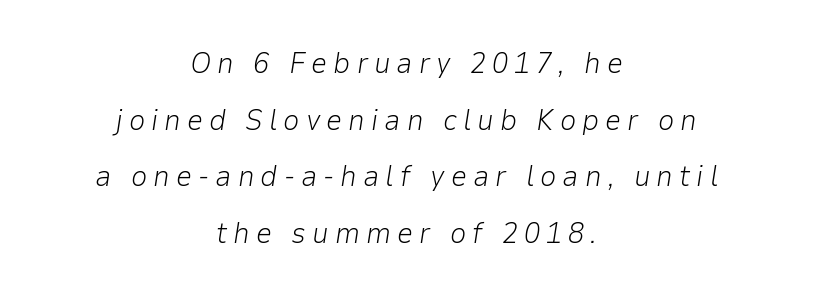
The image shows 29 px light type, italic (leaning right); set centered, loose line spacing (1.95x), unusually wide letter spacing (+0.21 em), not underlined; low stroke contrast and a medium x-height.
